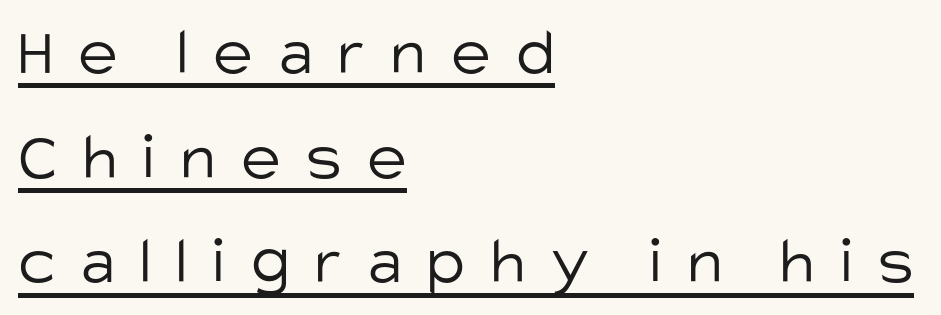
{"serif": "no", "italic": "no", "bold": "no", "weight": "light", "width": "normal", "stroke_contrast": "low", "x_height": "large", "monospaced": "no", "underline": "yes", "align": "left", "line_spacing": "normal", "line_spacing_ratio": 1.54, "letter_spacing": "wide", "letter_spacing_em": 0.38, "glyph_px": 68}
